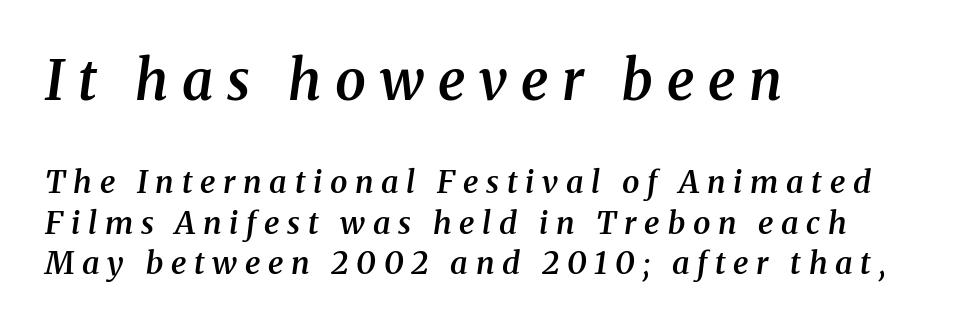
No word sits above an underline. Reading down the block, your eye returns to a fixed left position each line. Quick note: italic. The rows are spaced the way most documents space them. Looks like regular typesetting: each glyph gets only the width it needs. Loose tracking; the words dissolve into strings of separated letters.
